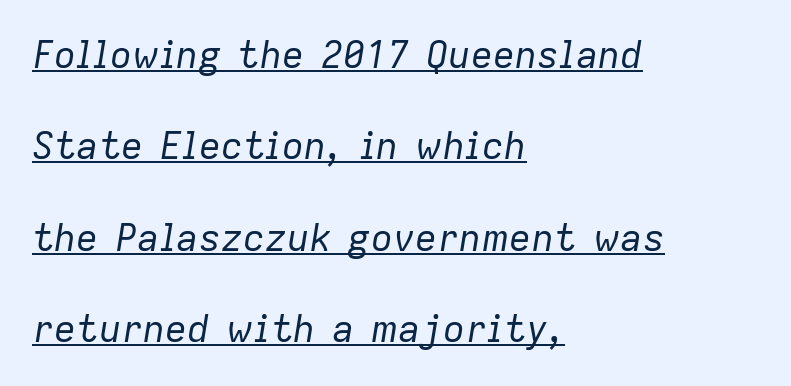
The compositor pushed each line to the left boundary. Italic? Definitely — the glyphs are oblique. The leading is generous, giving the passage an open texture. Note the varied advance widths — an 'i' is clearly narrower than an 'm'. The lettering is marked with a stroke running underneath it. Stem width sits at or under what a default text font uses.
